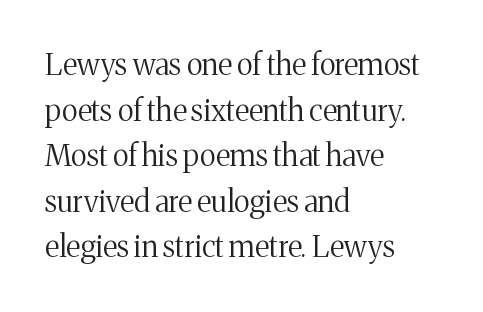
Quick note: underline off. There is no visible air inserted between adjacent glyphs. The typesetting does not lean heavy: it is not bold. Style check: upright.
